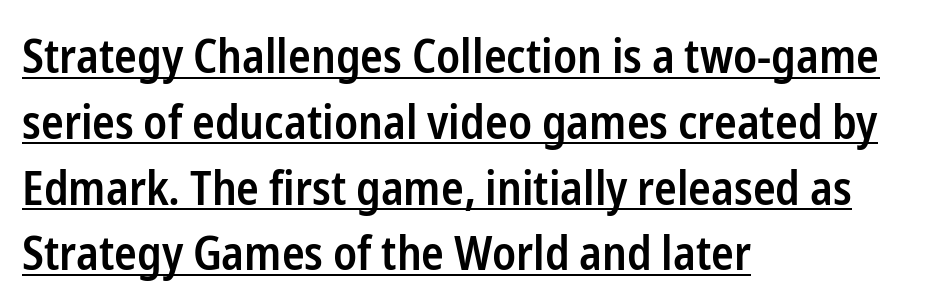
Q: Is the text bold? A: Semi-bold.
Q: Is the text italic (slanted)? A: No, it is upright.
Q: Is the typeface a serif or a sans-serif typeface? A: Sans-serif.
Q: Is the text underlined? A: Yes.
Q: How is the paragraph aligned? A: Left-aligned.
Q: Is the spacing between letters normal or unusually wide? A: Normal.
Q: Is the spacing between lines tight, normal or loose? A: Normal.
Q: Width (condensed, normal, or wide)? A: Condensed.
Q: Stroke contrast? A: Low.
Q: x-height? A: Medium.
Q: Monospaced? A: No.
